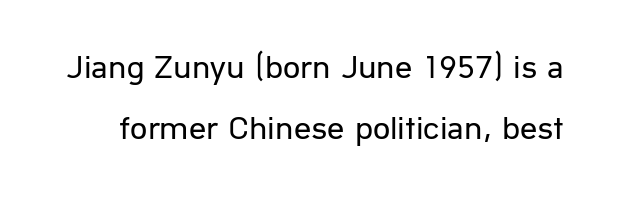
{"serif": "no", "italic": "no", "bold": "no", "weight": "regular", "width": "normal", "stroke_contrast": "low", "x_height": "medium", "monospaced": "no", "underline": "no", "line_spacing_ratio": 1.78, "letter_spacing": "normal", "letter_spacing_em": 0.0, "glyph_px": 34}
